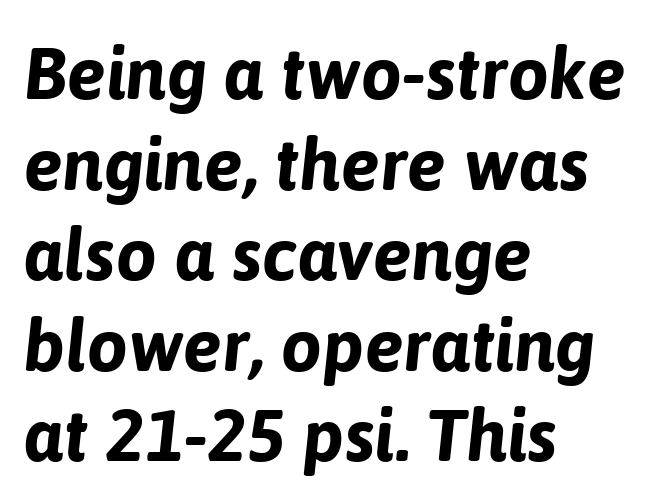
{"italic": "yes", "lean": "right", "slant_degrees": 6, "bold": "yes", "weight": "bold", "width": "normal", "stroke_contrast": "low", "x_height": "medium", "monospaced": "no", "underline": "no", "align": "left", "line_spacing_ratio": 1.24, "letter_spacing": "normal", "letter_spacing_em": 0.0, "glyph_px": 73}
